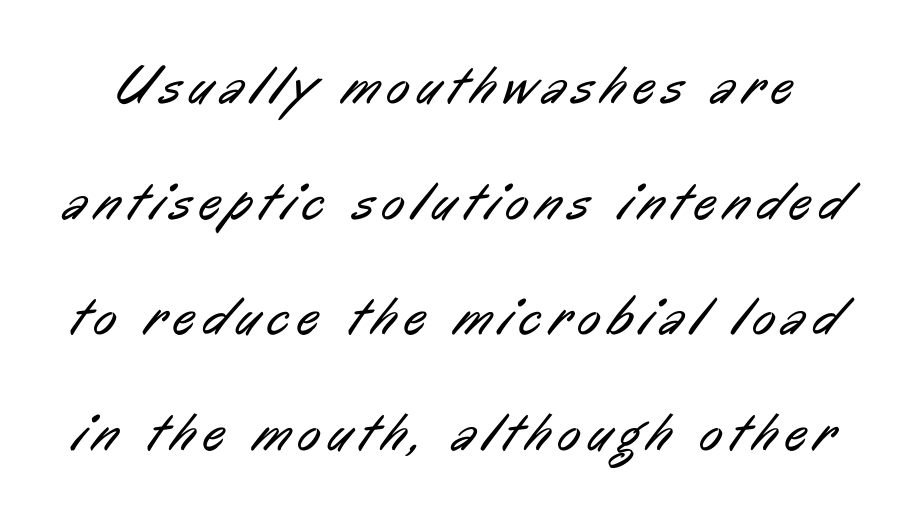
The image shows 54 px regular-weight, condensed sans-serif type; set loose line spacing (2.14x), not underlined; low stroke contrast and a medium x-height.
